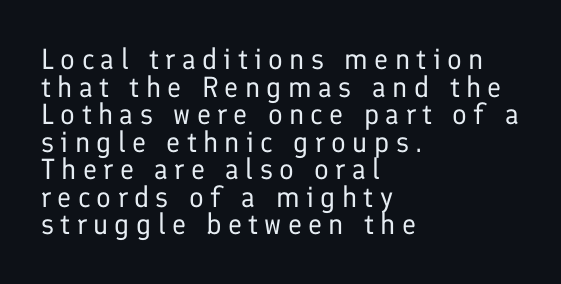
Q: Is the text bold? A: No.
Q: Is the text italic (slanted)? A: No, it is upright.
Q: Is the typeface a serif or a sans-serif typeface? A: Sans-serif.
Q: Is the text underlined? A: No.
Q: How is the paragraph aligned? A: Left-aligned.
Q: Is the spacing between letters normal or unusually wide? A: Unusually wide.
Q: Is the spacing between lines tight, normal or loose? A: Tight.
Q: Width (condensed, normal, or wide)? A: Normal.
Q: Stroke contrast? A: Low.
Q: x-height? A: Medium.
Q: Monospaced? A: No.
